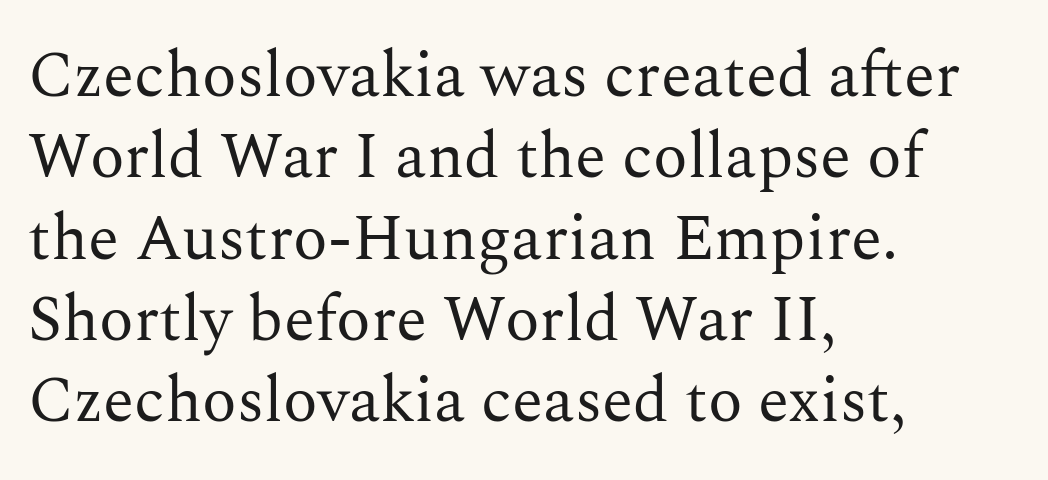
This is serif lettering, the kind often seen in printed books. No extra tracking has been applied to these lines. The font sits on the lighter half of the weight spectrum, regular included. A clean baseline with only descenders dipping below it. The paragraph shown leans on its left margin. Baseline-to-baseline distance is the conventional proportion of letter height.
